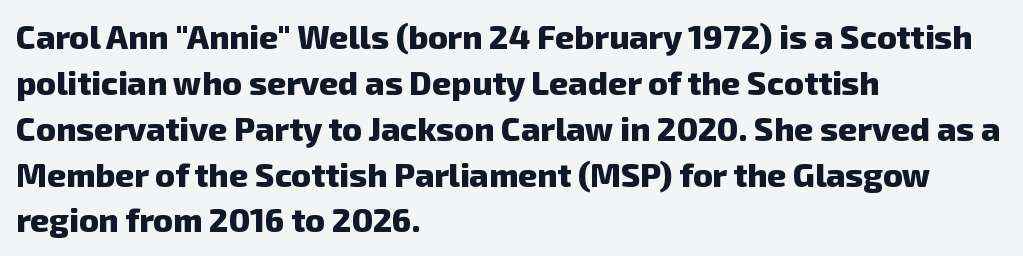
Q: Is the text bold? A: Yes.
Q: Is the typeface a serif or a sans-serif typeface? A: Sans-serif.
Q: Is the text underlined? A: No.
Q: How is the paragraph aligned? A: Left-aligned.
Q: Is the spacing between letters normal or unusually wide? A: Normal.
Q: Is the spacing between lines tight, normal or loose? A: Normal.
Q: Width (condensed, normal, or wide)? A: Normal.
Q: Stroke contrast? A: Low.
Q: x-height? A: Medium.
Q: Monospaced? A: No.
